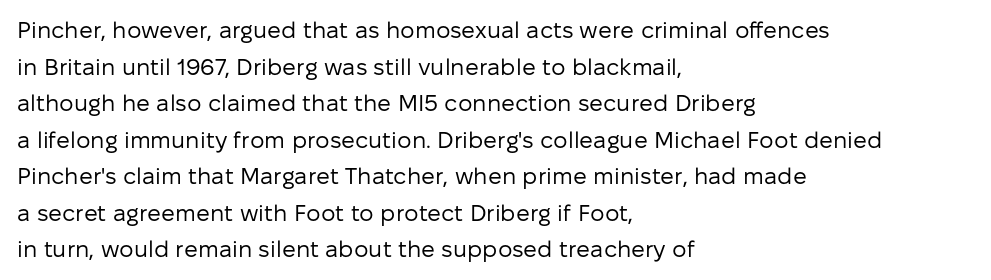
The image shows 23 px text type, upright; set left-aligned, normal line spacing (1.59x), normal letter spacing, not underlined.
